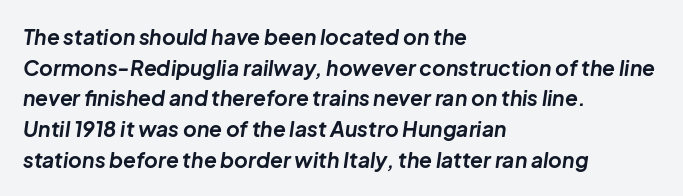
The rendering anchors every line to the left-hand side. Nothing unusual about the tracking: characters are spaced as the font intends. Weight: bold. Posture: slanted. The string is rendered with underlining switched off.
